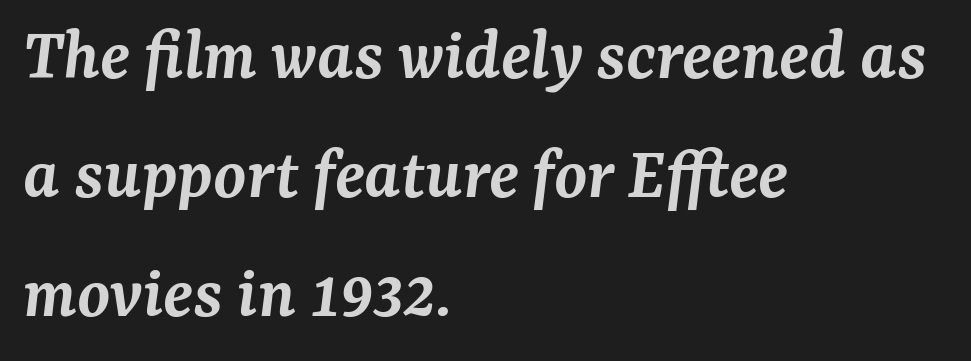
In terms of weight, the rendering is demibold, just under bold. The rendering shows small feet on the letterforms — a serif design. Vertical spacing — default. Does extra space separate the letters? No, they use regular spacing. Visually the block forms a straight wall on the left and a jagged coastline on the right. The zone under the glyphs is completely vacant.
